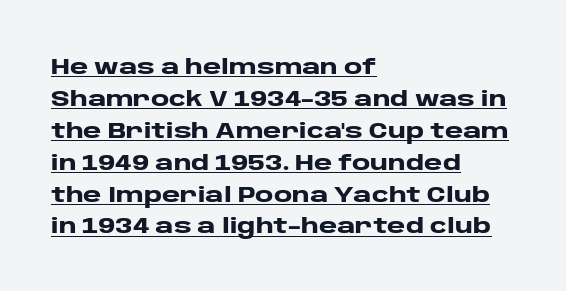
{"italic": "no", "bold": "yes", "underline": "yes", "align": "left", "line_spacing": "normal", "line_spacing_ratio": 1.45, "letter_spacing": "normal", "letter_spacing_em": 0.0, "glyph_px": 22}
